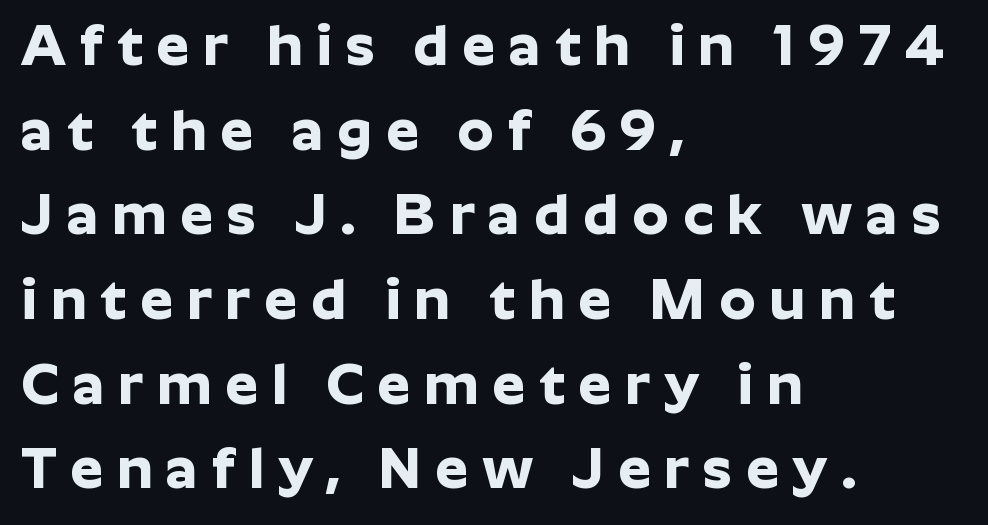
Q: Is the text bold? A: Yes.
Q: Is the text italic (slanted)? A: No, it is upright.
Q: Is the typeface a serif or a sans-serif typeface? A: Sans-serif.
Q: Is the text underlined? A: No.
Q: How is the paragraph aligned? A: Left-aligned.
Q: Is the spacing between letters normal or unusually wide? A: Unusually wide.
Q: Is the spacing between lines tight, normal or loose? A: Normal.
Q: Width (condensed, normal, or wide)? A: Normal.
Q: Stroke contrast? A: Low.
Q: x-height? A: Medium.
Q: Monospaced? A: No.
